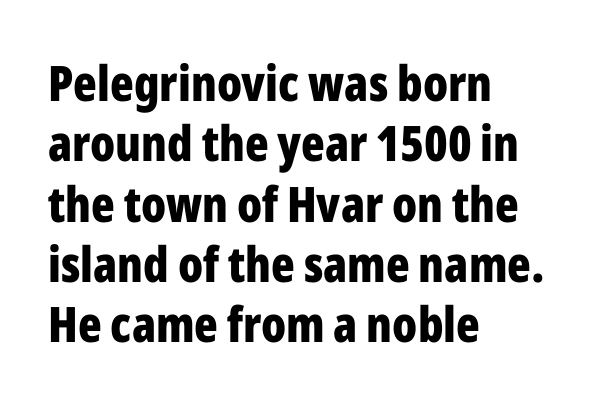
Q: Is the text bold? A: Yes.
Q: Is the text italic (slanted)? A: No, it is upright.
Q: Is the typeface a serif or a sans-serif typeface? A: Sans-serif.
Q: Is the text underlined? A: No.
Q: How is the paragraph aligned? A: Left-aligned.
Q: Is the spacing between letters normal or unusually wide? A: Normal.
Q: Width (condensed, normal, or wide)? A: Condensed.
Q: Stroke contrast? A: Low.
Q: x-height? A: Medium.
Q: Monospaced? A: No.
